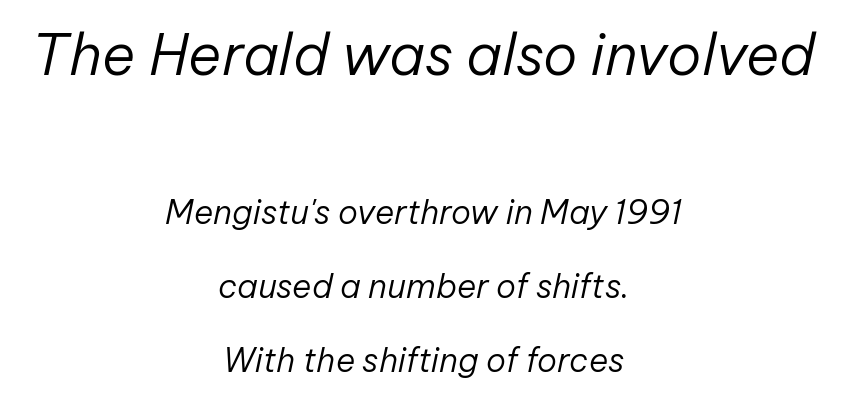
Heft: none added — not bold. The typesetter chose a symmetrical, centered arrangement here. The space between consecutive lines is lavish. The designer gave the opening block more size than the closing block. You could not count columns in this text — the font is proportionally spaced. The rendering applies a slant to the glyphs.
